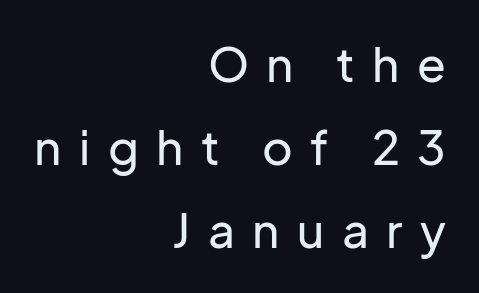
{"serif": "no", "italic": "no", "width": "normal", "stroke_contrast": "low", "x_height": "medium", "monospaced": "no", "underline": "no", "align": "right", "line_spacing_ratio": 1.77, "letter_spacing": "wide", "letter_spacing_em": 0.37, "glyph_px": 47}
